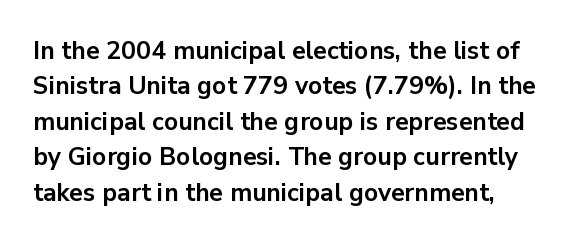
Bold? Absolutely — the strokes are thick and heavy. The space beneath each line is pristine and unruled. Ascenders rise straight up at ninety degrees. You could call the tracking neutral — neither tight nor loose.
